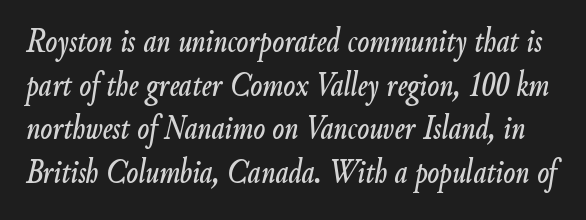
{"italic": "yes", "lean": "right", "slant_degrees": 9, "width": "condensed", "stroke_contrast": "low", "x_height": "small", "monospaced": "no", "underline": "no", "line_spacing": "normal", "line_spacing_ratio": 1.25, "letter_spacing": "normal", "letter_spacing_em": 0.0, "glyph_px": 35}
